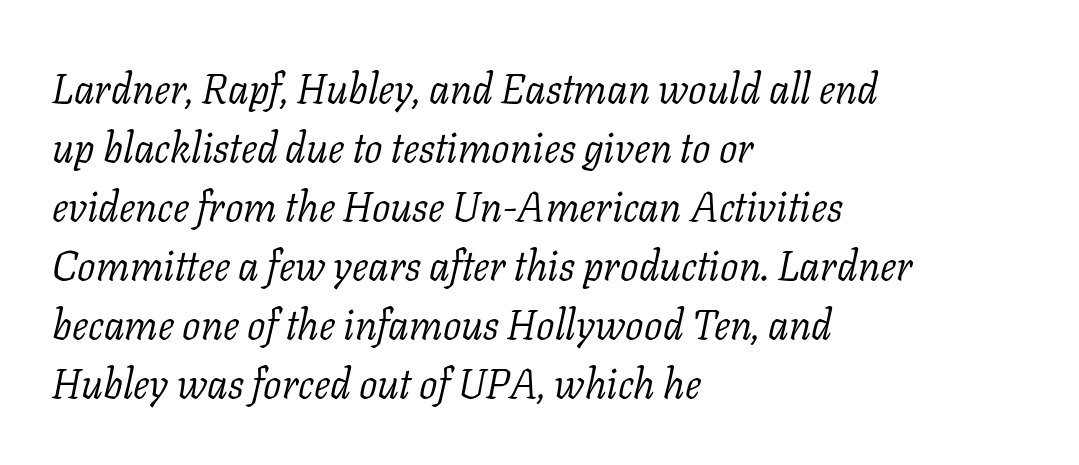
{"serif": "yes", "italic": "yes", "lean": "right", "slant_degrees": 11, "bold": "no", "weight": "light", "width": "normal", "stroke_contrast": "low", "x_height": "medium", "monospaced": "no", "underline": "no", "align": "left", "line_spacing": "normal", "line_spacing_ratio": 1.44, "letter_spacing": "normal", "letter_spacing_em": 0.0, "glyph_px": 41}
